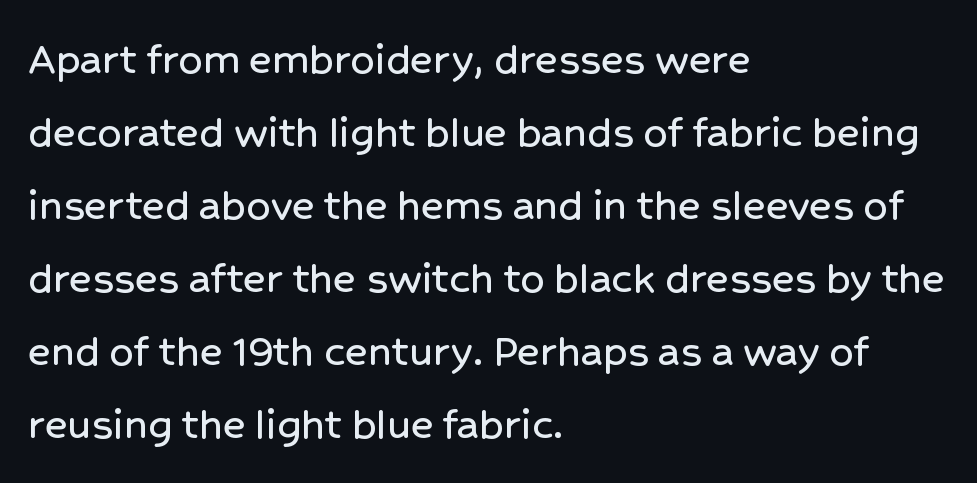
{"serif": "no", "italic": "no", "width": "normal", "stroke_contrast": "low", "x_height": "medium", "monospaced": "no", "underline": "no", "align": "left", "line_spacing": "normal", "line_spacing_ratio": 1.52, "letter_spacing": "normal", "letter_spacing_em": 0.0, "glyph_px": 48}
